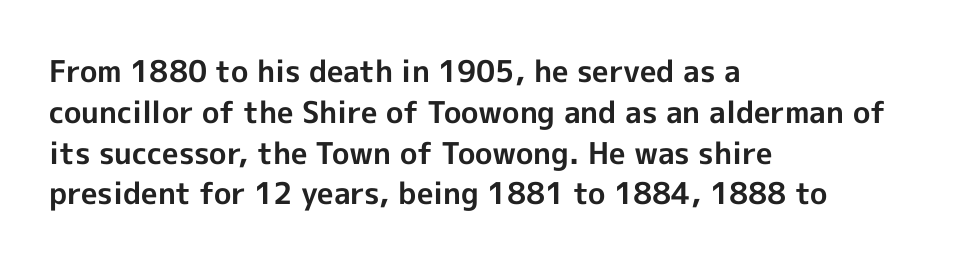
{"serif": "no", "italic": "no", "bold": "yes", "weight": "bold", "width": "normal", "x_height": "medium", "monospaced": "no", "underline": "no", "align": "left", "line_spacing": "normal", "line_spacing_ratio": 1.36, "letter_spacing": "normal", "letter_spacing_em": 0.0, "glyph_px": 30}
